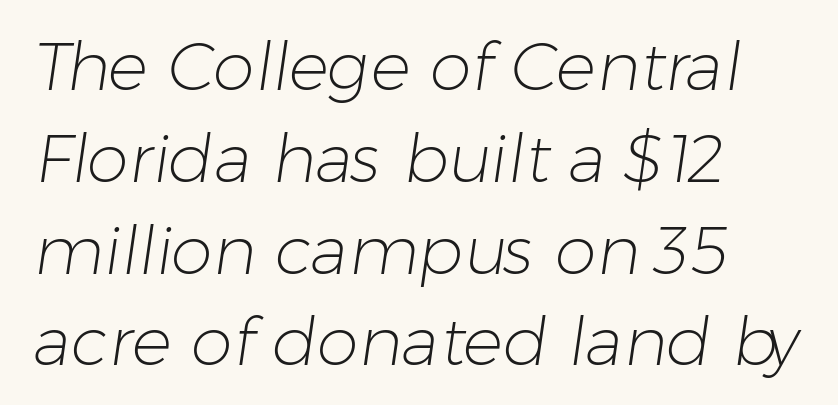
{"serif": "no", "bold": "no", "weight": "light", "width": "normal", "stroke_contrast": "low", "x_height": "medium", "monospaced": "no", "underline": "no", "align": "left", "line_spacing": "normal", "line_spacing_ratio": 1.37, "letter_spacing": "normal", "letter_spacing_em": 0.0, "glyph_px": 67}
